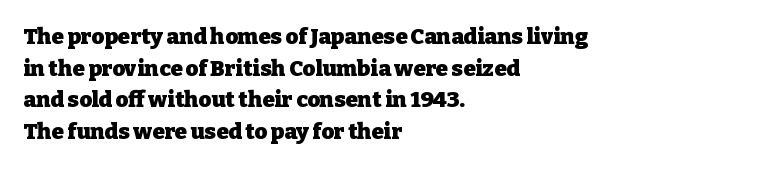
Q: Is the text bold? A: Yes.
Q: Is the text italic (slanted)? A: No, it is upright.
Q: Is the text underlined? A: No.
Q: How is the paragraph aligned? A: Left-aligned.
Q: Is the spacing between letters normal or unusually wide? A: Normal.
Q: Is the spacing between lines tight, normal or loose? A: Normal.
